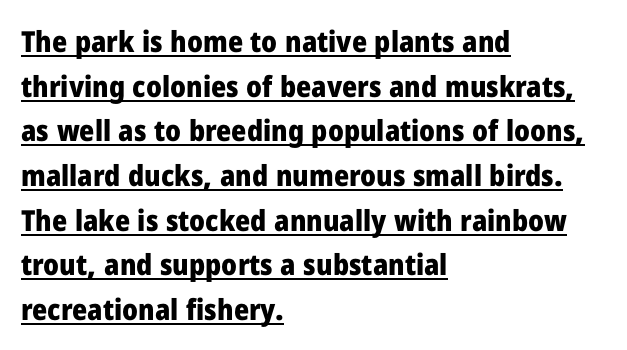
Q: Is the text bold? A: Yes.
Q: Is the text italic (slanted)? A: No, it is upright.
Q: Is the typeface a serif or a sans-serif typeface? A: Sans-serif.
Q: Is the text underlined? A: Yes.
Q: How is the paragraph aligned? A: Left-aligned.
Q: Is the spacing between letters normal or unusually wide? A: Normal.
Q: Is the spacing between lines tight, normal or loose? A: Normal.
Q: Width (condensed, normal, or wide)? A: Normal.
Q: Stroke contrast? A: Low.
Q: x-height? A: Medium.
Q: Monospaced? A: No.
